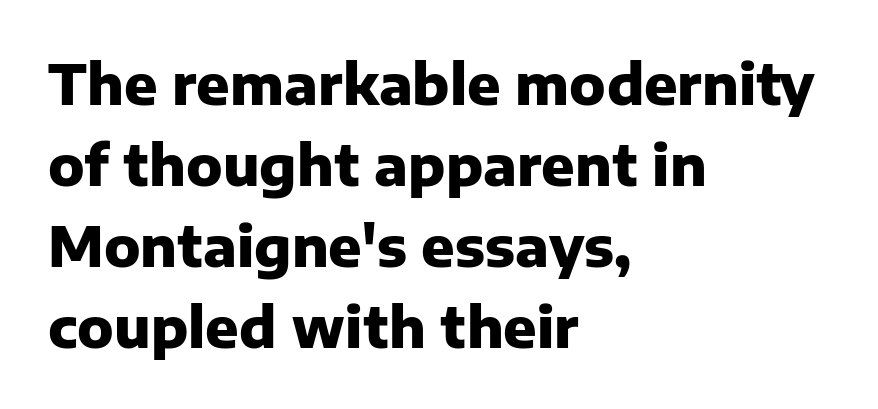
Q: Is the text bold? A: Yes.
Q: Is the text italic (slanted)? A: No, it is upright.
Q: Is the typeface a serif or a sans-serif typeface? A: Sans-serif.
Q: Is the text underlined? A: No.
Q: How is the paragraph aligned? A: Left-aligned.
Q: Is the spacing between letters normal or unusually wide? A: Normal.
Q: Is the spacing between lines tight, normal or loose? A: Normal.
Q: Width (condensed, normal, or wide)? A: Normal.
Q: Stroke contrast? A: Low.
Q: x-height? A: Medium.
Q: Monospaced? A: No.
